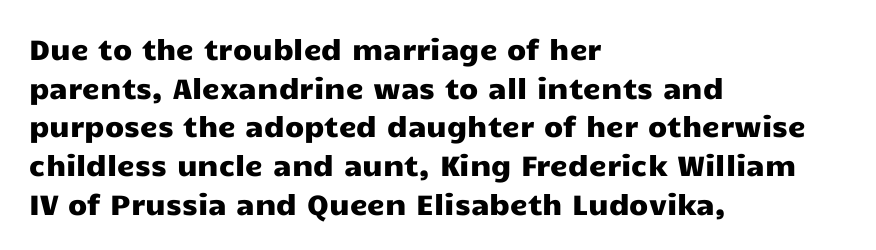
Each letter's strokes conclude bluntly, with no projecting serifs. Every stem runs plumb, perpendicular to the baseline. A normal amount of white space separates one row of letters from the next. The line texture is even and compact thanks to regular tracking. Character widths vary here, with narrow letters taking less room than wide ones. The passage is arranged the way most books set body copy — flush left.
